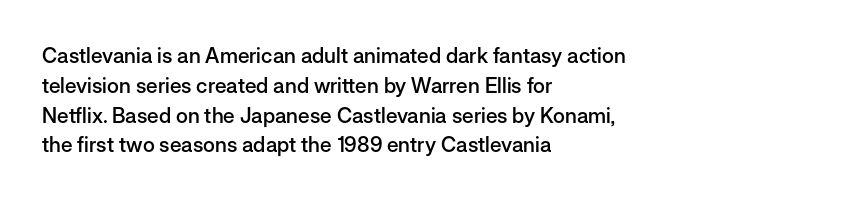
Q: Is the text bold? A: Semi-bold.
Q: Is the text italic (slanted)? A: No, it is upright.
Q: Is the text underlined? A: No.
Q: How is the paragraph aligned? A: Left-aligned.
Q: Is the spacing between letters normal or unusually wide? A: Normal.
Q: Is the spacing between lines tight, normal or loose? A: Normal.
